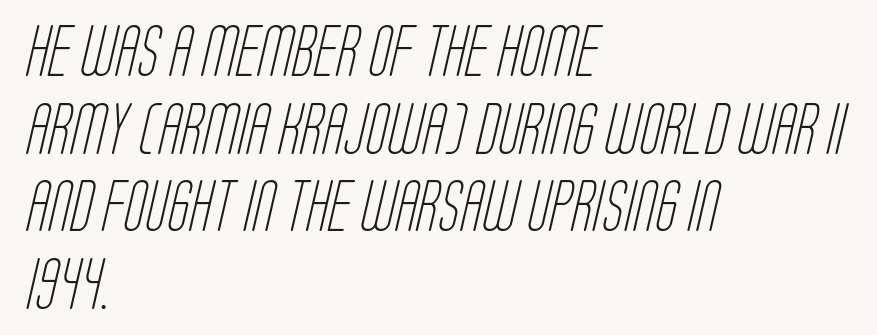
Characters follow at the spacing the type designer built in. In terms of leading, this rendering sits right in the middle. The passage shown is not underscored anywhere. This sample uses a sans-serif face. The weight would be labelled regular, book, light, or lighter still. These lines are rendered in a variable-pitch font.
